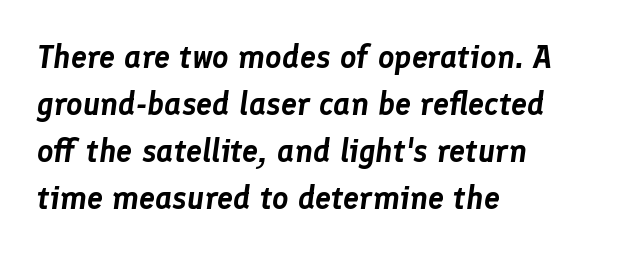
Q: Is the text italic (slanted)? A: Yes, it leans right by about 8 degrees.
Q: Is the text underlined? A: No.
Q: How is the paragraph aligned? A: Left-aligned.
Q: Is the spacing between letters normal or unusually wide? A: Normal.
Q: Is the spacing between lines tight, normal or loose? A: Normal.
Q: Width (condensed, normal, or wide)? A: Normal.
Q: Stroke contrast? A: Low.
Q: x-height? A: Medium.
Q: Monospaced? A: No.
